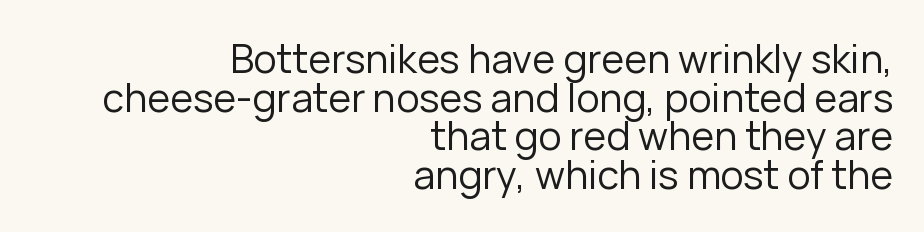
Each letter's strokes conclude bluntly, with no projecting serifs. How are the letters spaced? Ordinarily, with no added tracking. Short and long lines alike share a common ending point at right. You could not count columns in this text — the font is proportionally spaced. The letterforms sit at book weight or below.
